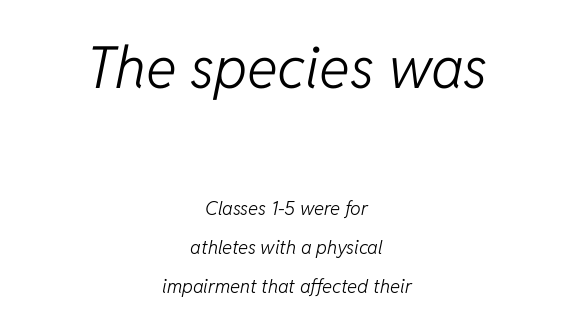
The image shows 58 px light type, italic (leaning right); set centered, loose line spacing (2.06x), normal letter spacing, not underlined; the first (top) block is 3.05x larger; low stroke contrast and a medium x-height.
